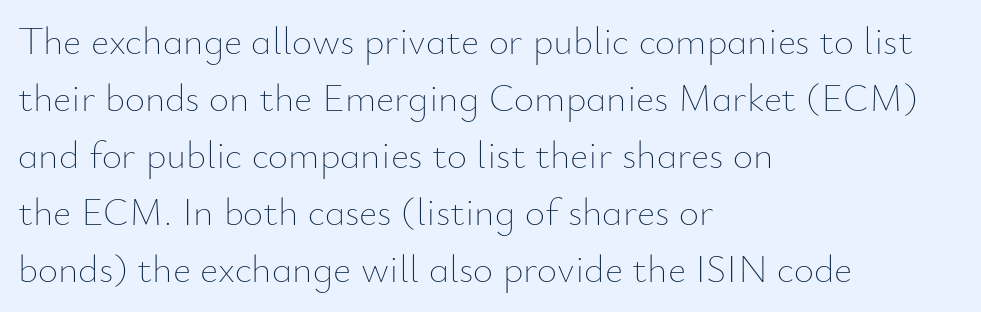
{"italic": "no", "bold": "no", "weight": "thin", "width": "normal", "stroke_contrast": "low", "x_height": "small", "monospaced": "no", "underline": "no", "align": "left", "line_spacing": "normal", "line_spacing_ratio": 1.46, "letter_spacing": "normal", "letter_spacing_em": 0.0, "glyph_px": 39}
